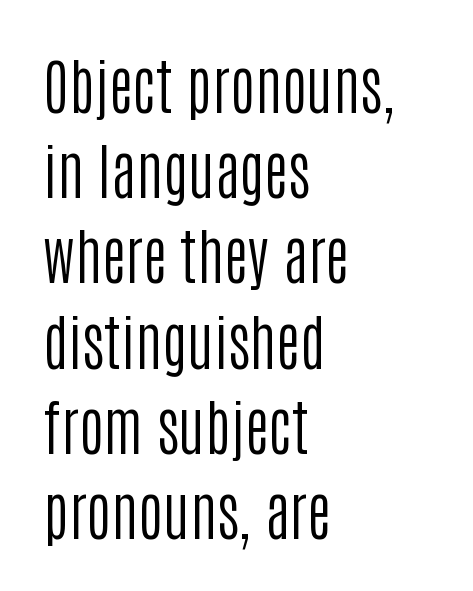
{"serif": "no", "italic": "no", "bold": "no", "weight": "regular", "width": "condensed", "stroke_contrast": "low", "x_height": "large", "monospaced": "no", "underline": "no", "align": "left", "line_spacing": "normal", "line_spacing_ratio": 1.42, "letter_spacing": "normal", "letter_spacing_em": 0.0, "glyph_px": 60}
